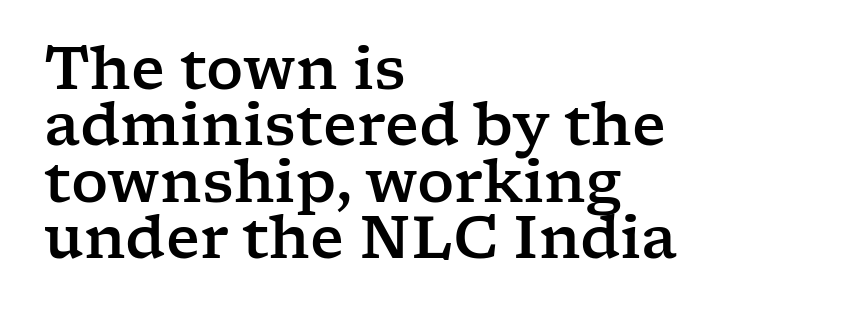
Standard letterfit; no display-style spreading of the glyphs. Character widths vary here, with narrow letters taking less room than wide ones. The lines are quadded left. This sample uses an upright cut, with every glyph sitting square on the baseline.
